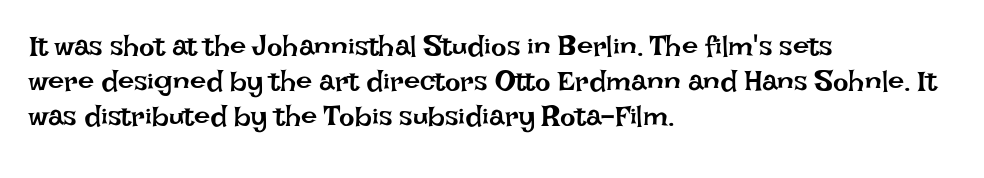
Q: Is the text bold? A: No.
Q: Is the text italic (slanted)? A: No, it is upright.
Q: Is the text underlined? A: No.
Q: How is the paragraph aligned? A: Left-aligned.
Q: Is the spacing between letters normal or unusually wide? A: Normal.
Q: Width (condensed, normal, or wide)? A: Normal.
Q: Stroke contrast? A: Low.
Q: x-height? A: Large.
Q: Monospaced? A: No.
